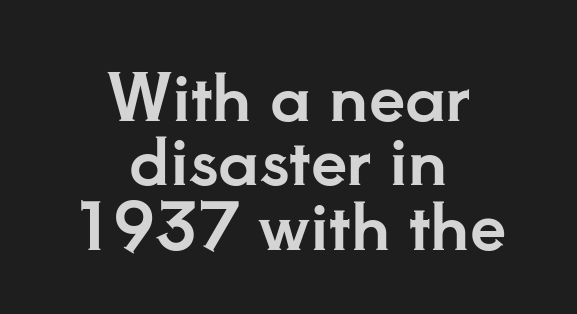
Check the space under the baseline: it is left empty. Observe the ordinary spacing: letters are neighbours, not strangers. The paragraph has two soft edges and a firm central axis. Here the designer chose a conventional face with non-uniform glyph widths. Quick note: not italic, upright.
